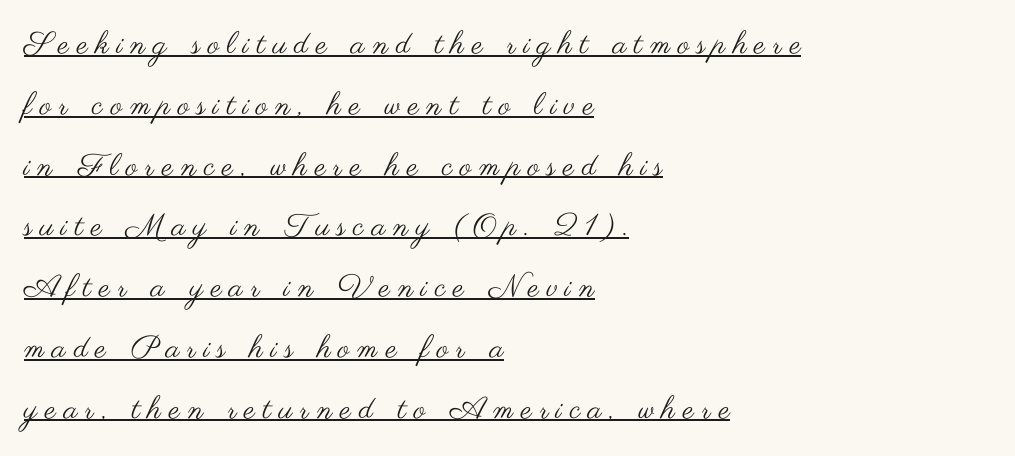
The type family on display is of the sans-serif kind. The line-height multiplier appears high, well above default. The strokes carry an ordinary text weight at most.
